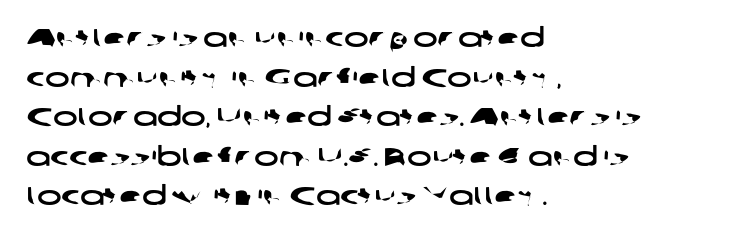
{"underline": "no", "align": "left", "line_spacing": "normal", "line_spacing_ratio": 1.52, "letter_spacing": "normal", "letter_spacing_em": 0.0, "glyph_px": 26}
